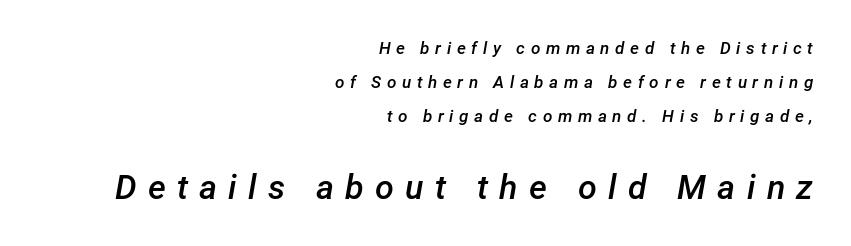
Q: Is the text bold? A: Semi-bold.
Q: Is the text italic (slanted)? A: Yes, it leans right by about 12 degrees.
Q: Is the text underlined? A: No.
Q: How is the paragraph aligned? A: Right-aligned.
Q: Is the spacing between letters normal or unusually wide? A: Unusually wide.
Q: Is the spacing between lines tight, normal or loose? A: Loose.
Q: Which block of text is set in a larger size, the first (top) or the second (bottom)? A: The second (bottom) one.
Q: Width (condensed, normal, or wide)? A: Normal.
Q: Stroke contrast? A: Low.
Q: x-height? A: Medium.
Q: Monospaced? A: No.
